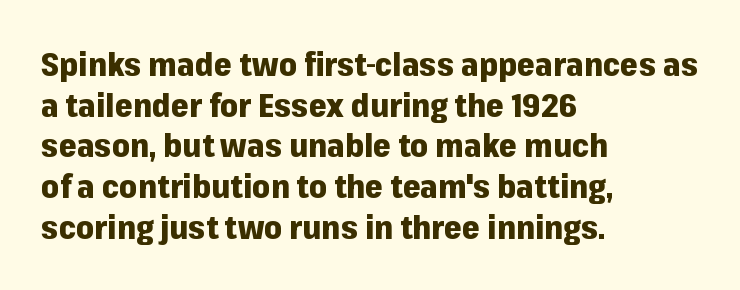
Q: Is the text bold? A: Yes.
Q: Is the text italic (slanted)? A: No, it is upright.
Q: Is the typeface a serif or a sans-serif typeface? A: Sans-serif.
Q: Is the text underlined? A: No.
Q: How is the paragraph aligned? A: Left-aligned.
Q: Is the spacing between letters normal or unusually wide? A: Normal.
Q: Is the spacing between lines tight, normal or loose? A: Normal.
Q: Width (condensed, normal, or wide)? A: Normal.
Q: Stroke contrast? A: Low.
Q: x-height? A: Medium.
Q: Monospaced? A: No.
